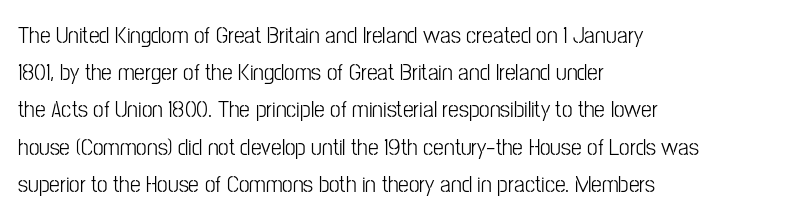
Q: Is the text bold? A: No.
Q: Is the text italic (slanted)? A: No, it is upright.
Q: Is the text underlined? A: No.
Q: How is the paragraph aligned? A: Left-aligned.
Q: Is the spacing between letters normal or unusually wide? A: Normal.
Q: Is the spacing between lines tight, normal or loose? A: Normal.
